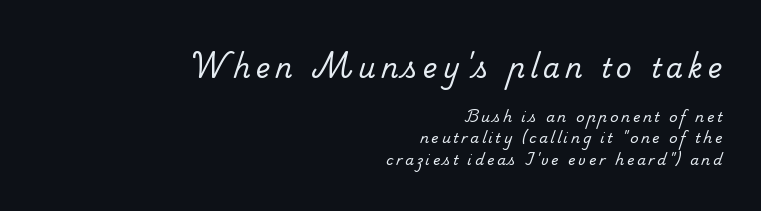
{"bold": "no", "underline": "no", "align": "right", "line_spacing": "normal", "line_spacing_ratio": 1.53, "larger_block": "first", "size_ratio": 1.93, "glyph_px": 27}
